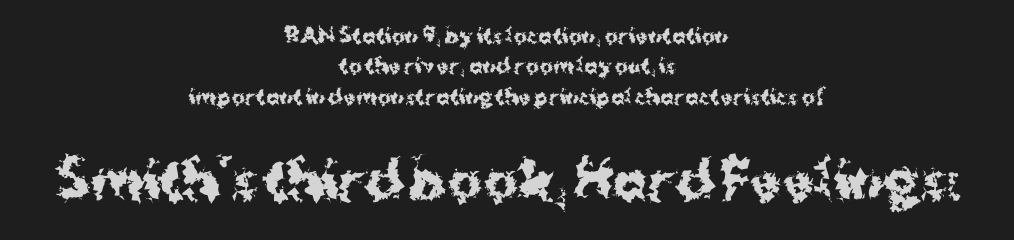
The image shows 51 px bold sans-serif type, upright; set centered, normal line spacing (1.52x), normal letter spacing, not underlined; the second (bottom) block is 2.55x larger; medium stroke contrast and a medium x-height.
